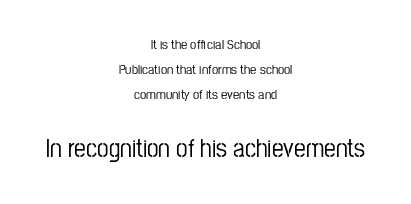
Q: Is the text italic (slanted)? A: No, it is upright.
Q: Is the text underlined? A: No.
Q: How is the paragraph aligned? A: Centered.
Q: Is the spacing between letters normal or unusually wide? A: Normal.
Q: Which block of text is set in a larger size, the first (top) or the second (bottom)? A: The second (bottom) one.
